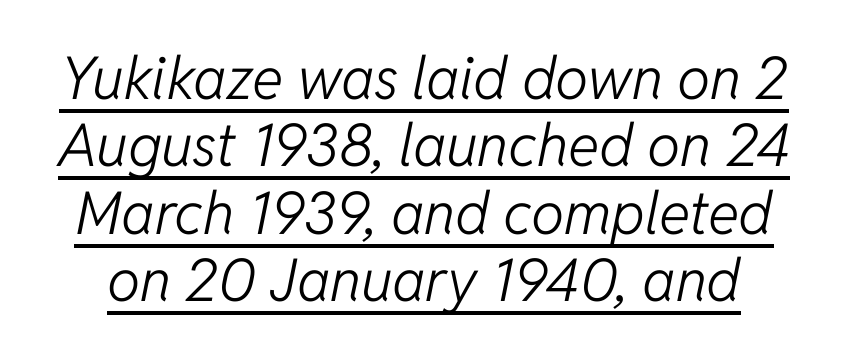
{"italic": "yes", "lean": "right", "slant_degrees": 11, "bold": "no", "weight": "light", "width": "normal", "stroke_contrast": "low", "x_height": "medium", "monospaced": "no", "underline": "yes", "line_spacing": "tight", "line_spacing_ratio": 1.14, "letter_spacing": "normal", "letter_spacing_em": 0.0, "glyph_px": 59}
